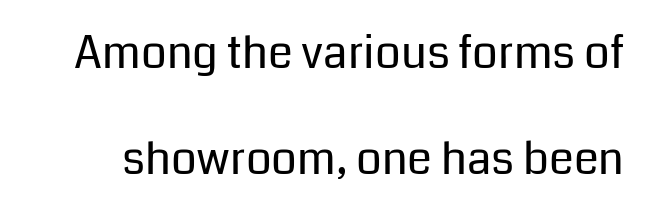
Q: Is the text bold? A: No.
Q: Is the text italic (slanted)? A: No, it is upright.
Q: Is the typeface a serif or a sans-serif typeface? A: Sans-serif.
Q: Is the text underlined? A: No.
Q: Is the spacing between letters normal or unusually wide? A: Normal.
Q: Is the spacing between lines tight, normal or loose? A: Loose.
Q: Width (condensed, normal, or wide)? A: Normal.
Q: Stroke contrast? A: Low.
Q: x-height? A: Medium.
Q: Monospaced? A: No.
